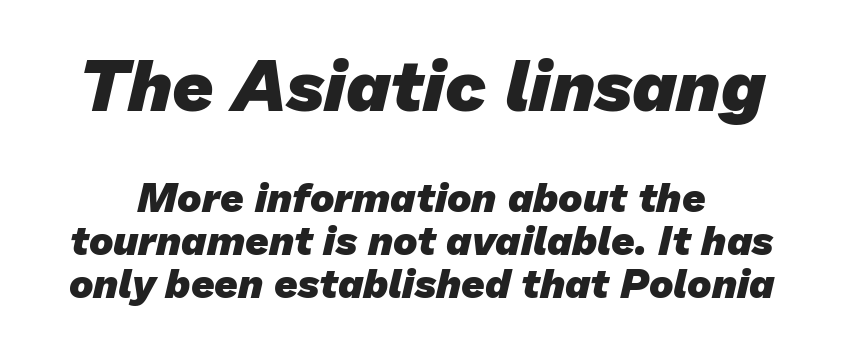
No feet cap the strokes, marking this as sans-serif type. Caption: upper text group enlarged, lower text group reduced. The lines are packed closely together with very little leading. Each letter keeps its own natural width here, so spacing adapts to shape. This rendering features lettering with no underline. Glyph-to-glyph distance matches everyday printed text.
